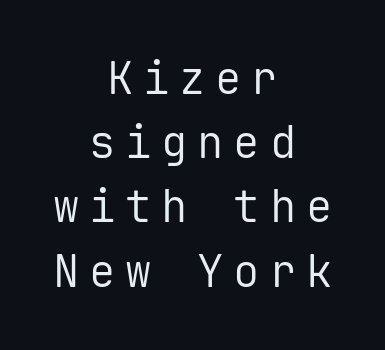
One glance says typical: line gaps are just what's usual. The cut favours lightness, reaching ordinary text weight at its darkest. These lines are centered, leaving both edges ragged. Observe the wide spacing: letters keep a clear distance from each other. Only glyphs here, with clear space below each row. Serifs: no, the terminals of the letterforms are clean.
